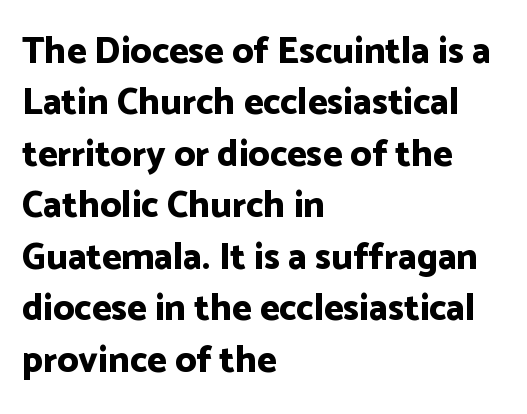
{"serif": "no", "italic": "no", "bold": "yes", "weight": "bold", "width": "normal", "stroke_contrast": "low", "x_height": "medium", "monospaced": "no", "underline": "no", "align": "left", "line_spacing": "normal", "line_spacing_ratio": 1.39, "letter_spacing": "normal", "letter_spacing_em": 0.0, "glyph_px": 37}
